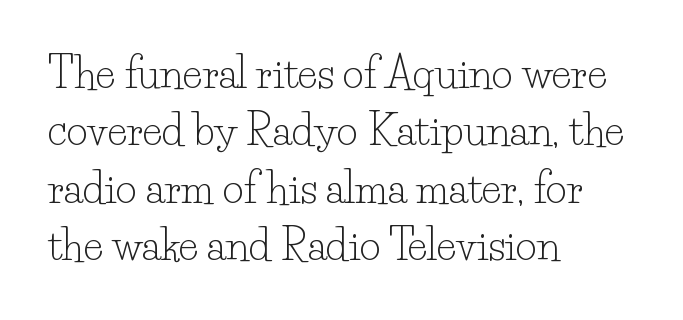
{"serif": "yes", "italic": "no", "bold": "no", "weight": "light", "width": "normal", "stroke_contrast": "low", "x_height": "small", "monospaced": "no", "underline": "no", "align": "left", "line_spacing": "normal", "line_spacing_ratio": 1.4, "letter_spacing": "normal", "letter_spacing_em": 0.0, "glyph_px": 41}
